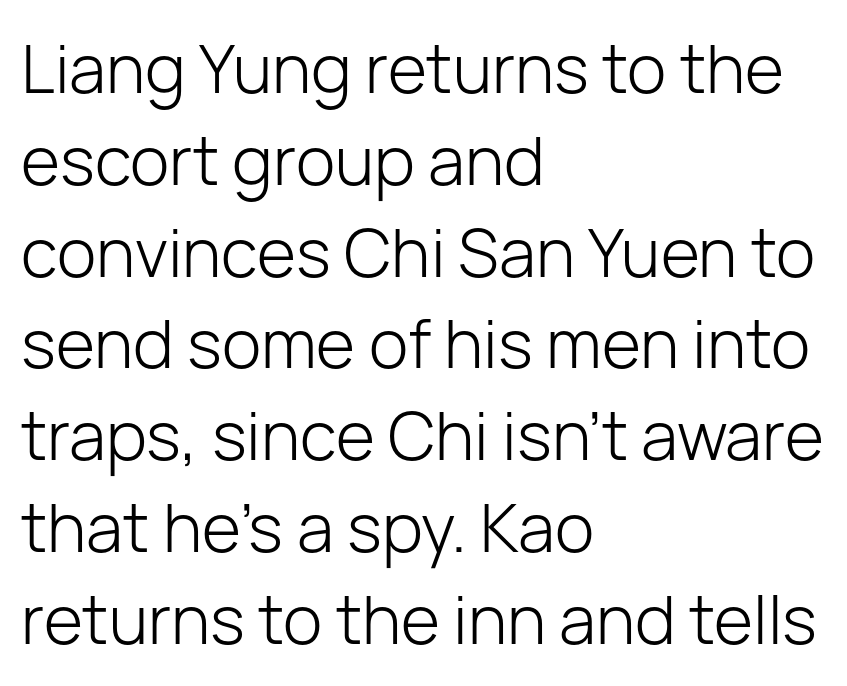
{"serif": "no", "italic": "no", "bold": "no", "weight": "light", "width": "normal", "stroke_contrast": "low", "x_height": "medium", "monospaced": "no", "underline": "no", "align": "left", "line_spacing": "normal", "line_spacing_ratio": 1.37, "letter_spacing": "normal", "letter_spacing_em": 0.0, "glyph_px": 67}
